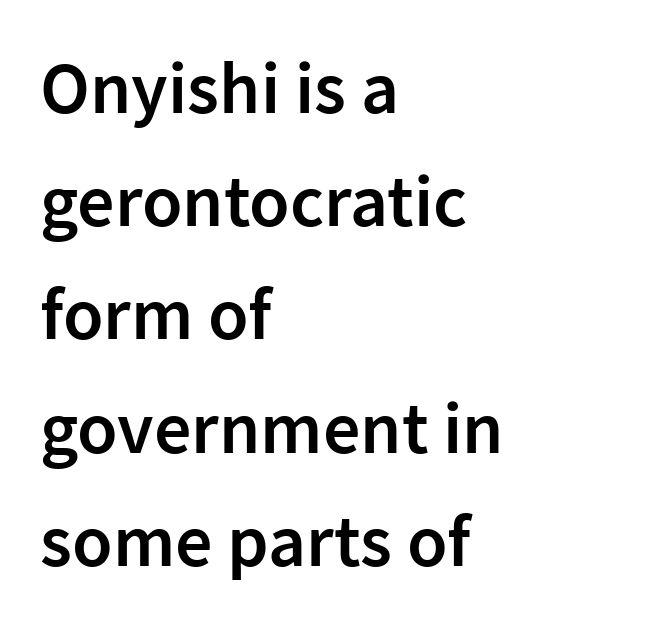
{"serif": "no", "italic": "no", "bold": "semi", "weight": "semibold", "width": "normal", "stroke_contrast": "low", "x_height": "medium", "monospaced": "no", "underline": "no", "align": "left", "line_spacing": "normal", "line_spacing_ratio": 1.53, "letter_spacing": "normal", "letter_spacing_em": 0.0, "glyph_px": 74}
